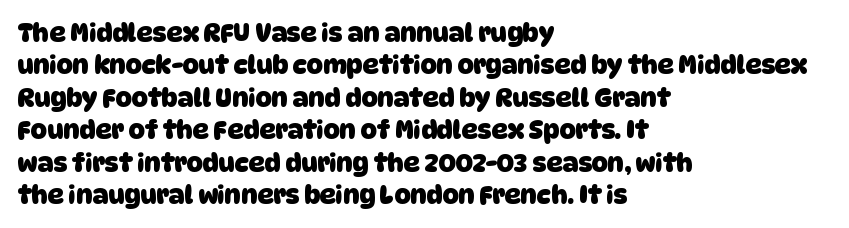
The image shows 25 px bold type; set left-aligned, normal line spacing (1.3x), normal letter spacing, not underlined.
